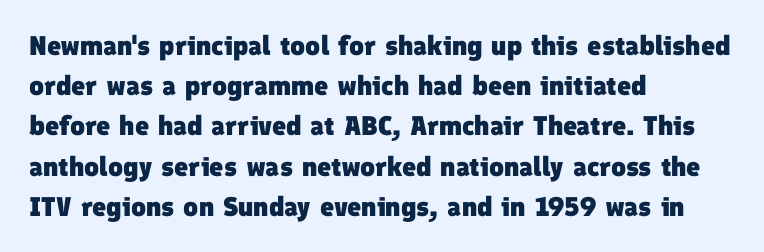
Glyph-to-glyph distance matches everyday printed text. These lines are set flush left with a ragged right edge. Words float on clear page, feet unadorned. Strokes here are thick enough to call this a true bold. The rows are spaced the way most documents space them.
